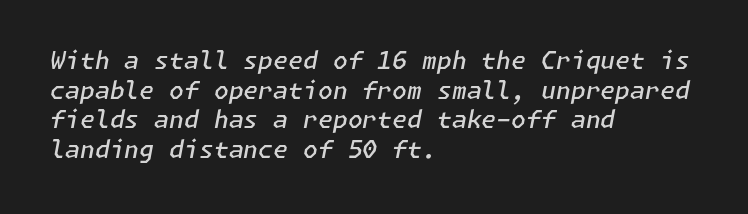
Q: Is the text bold? A: Semi-bold.
Q: Is the text italic (slanted)? A: Yes, it leans right by about 11 degrees.
Q: Is the text underlined? A: No.
Q: How is the paragraph aligned? A: Left-aligned.
Q: Is the spacing between letters normal or unusually wide? A: Normal.
